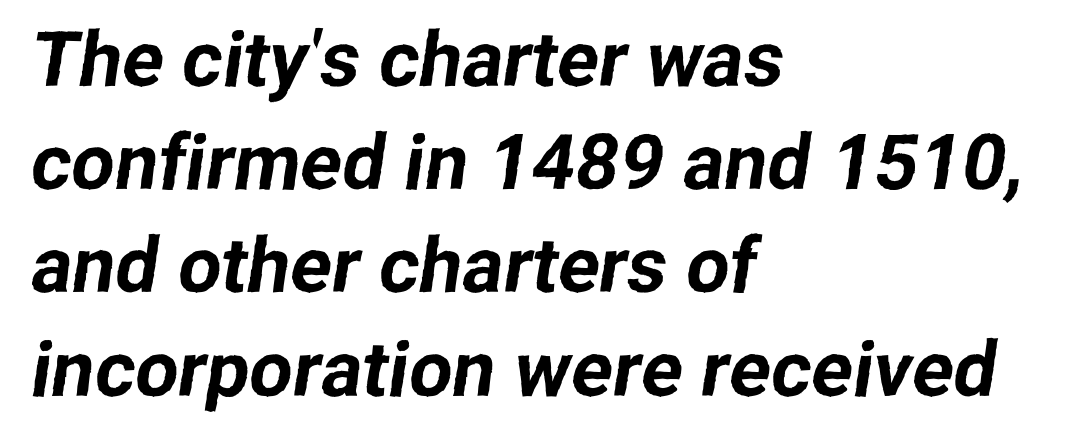
Q: Is the typeface a serif or a sans-serif typeface? A: Sans-serif.
Q: Is the text underlined? A: No.
Q: How is the paragraph aligned? A: Left-aligned.
Q: Is the spacing between letters normal or unusually wide? A: Normal.
Q: Is the spacing between lines tight, normal or loose? A: Normal.
Q: Width (condensed, normal, or wide)? A: Normal.
Q: Stroke contrast? A: Low.
Q: x-height? A: Medium.
Q: Monospaced? A: No.
